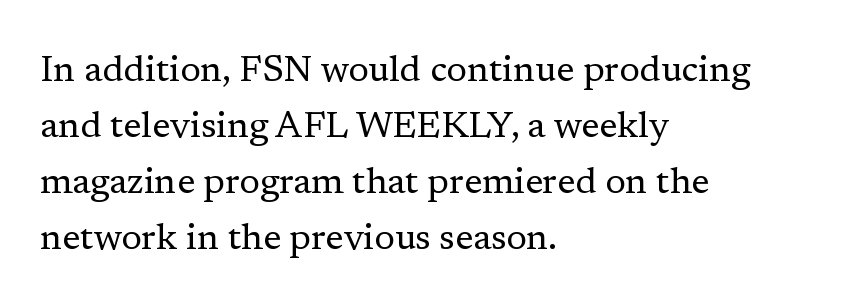
Tracking here is standard; glyphs follow each other at the usual distance. Nothing heavy about these letters — not bold at all. If you drew a line through each stem, it would be perfectly vertical. Little horizontal feet cap the strokes, marking this as serif type. Check under the words: just untouched page.
